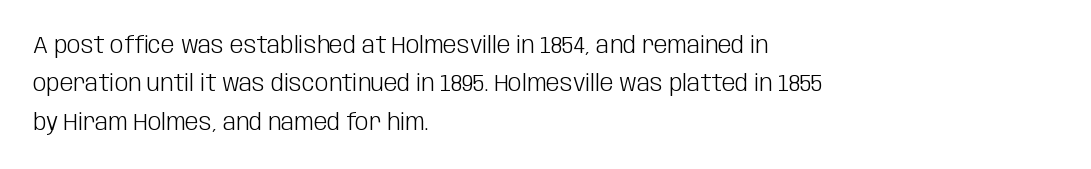
Q: Is the text bold? A: No.
Q: Is the text italic (slanted)? A: No, it is upright.
Q: Is the text underlined? A: No.
Q: How is the paragraph aligned? A: Left-aligned.
Q: Is the spacing between letters normal or unusually wide? A: Normal.
Q: Is the spacing between lines tight, normal or loose? A: Normal.
